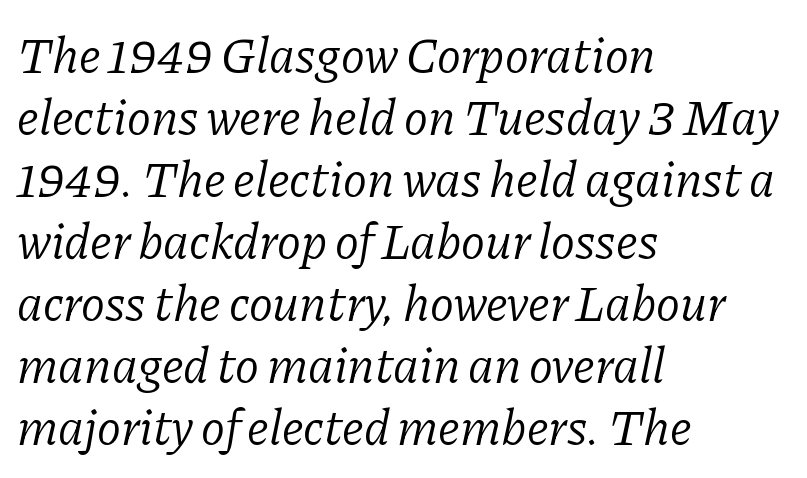
{"serif": "yes", "italic": "yes", "lean": "right", "slant_degrees": 11, "bold": "no", "weight": "light", "width": "normal", "stroke_contrast": "low", "x_height": "medium", "monospaced": "no", "underline": "no", "align": "left", "line_spacing_ratio": 1.24, "letter_spacing": "normal", "letter_spacing_em": 0.0, "glyph_px": 50}
